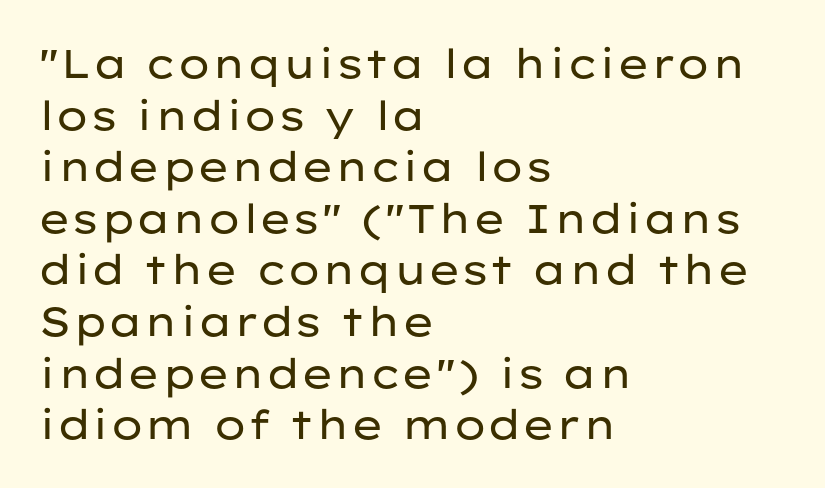
Think of a printed novel: that variable character pitch is what you see here. Unmarked baselines from the first word to the last. No chunkiness to these letters — they're not bold. Font category for this specimen: sans-serif. Nobody touched the tracking dial on this one.
